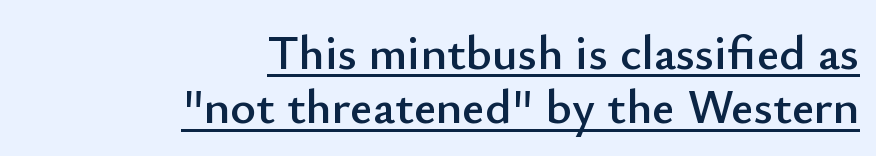
The image shows 49 px sans-serif type, upright; set right-aligned, tight line spacing (1.11x), normal letter spacing, underlined; low stroke contrast and a small x-height.
